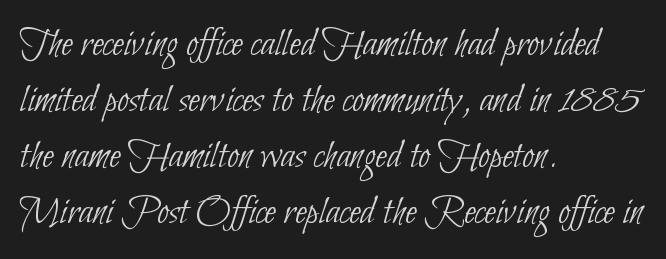
The image shows 42 px thin, condensed sans-serif type; set left-aligned, normal line spacing (1.33x), normal letter spacing, not underlined; low stroke contrast and a small x-height.
